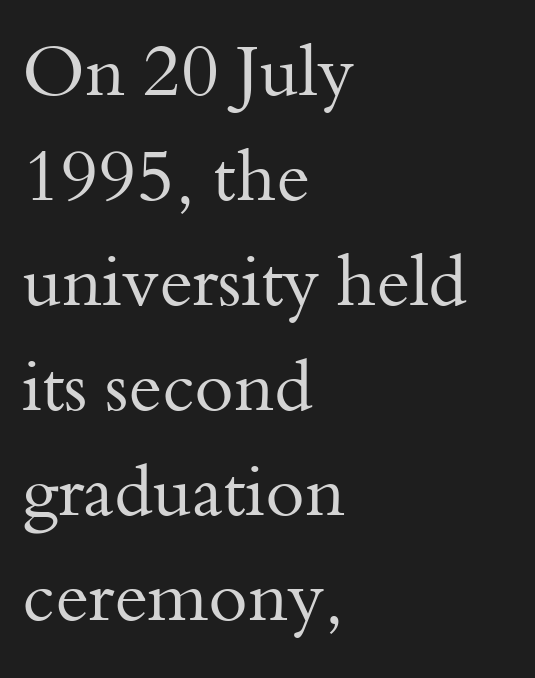
The image shows 71 px regular-weight serif type, upright; set left-aligned, normal line spacing (1.48x), normal letter spacing, not underlined; medium stroke contrast and a small x-height.
